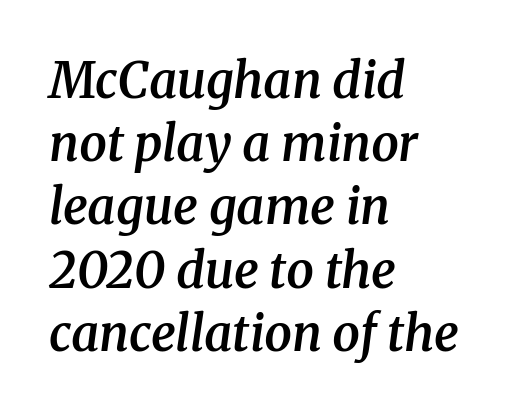
Normally led — the rows are evenly, conventionally spaced. This is the in-between weight designers call semibold or demi. Honestly, the letter spacing is just normal — you wouldn't notice it. This sample uses a serif face. The foot of each line stays bare and open. Is the type slanted? Yes — the strokes lean at a clear angle.
